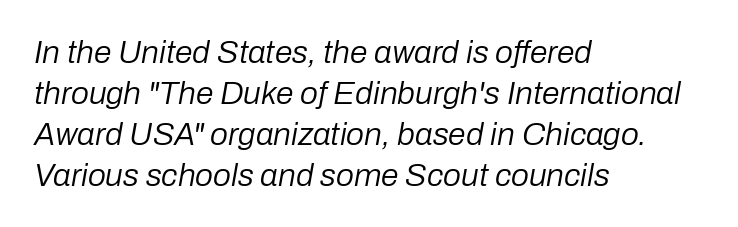
Q: Is the text bold? A: No.
Q: Is the text italic (slanted)? A: Yes, it leans right by about 10 degrees.
Q: Is the text underlined? A: No.
Q: How is the paragraph aligned? A: Left-aligned.
Q: Is the spacing between letters normal or unusually wide? A: Normal.
Q: Is the spacing between lines tight, normal or loose? A: Normal.
Q: Width (condensed, normal, or wide)? A: Normal.
Q: Stroke contrast? A: Low.
Q: x-height? A: Medium.
Q: Monospaced? A: No.
